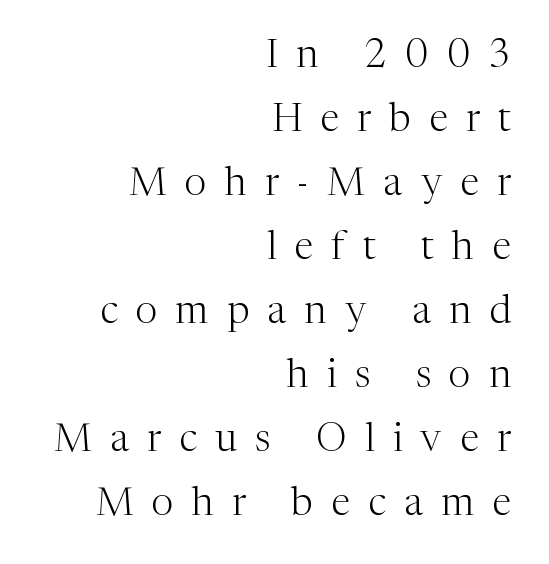
{"serif": "yes", "italic": "no", "bold": "no", "weight": "light", "width": "normal", "stroke_contrast": "medium", "x_height": "medium", "monospaced": "no", "underline": "no", "align": "right", "line_spacing": "normal", "line_spacing_ratio": 1.64, "letter_spacing": "wide", "letter_spacing_em": 0.47, "glyph_px": 39}
